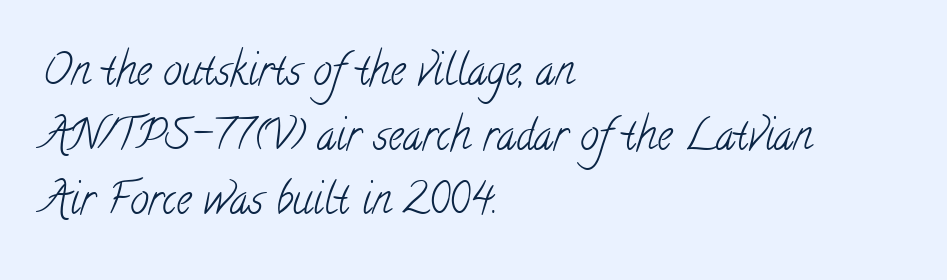
Q: Is the text bold? A: No.
Q: Is the typeface a serif or a sans-serif typeface? A: Serif.
Q: Is the text underlined? A: No.
Q: How is the paragraph aligned? A: Left-aligned.
Q: Is the spacing between letters normal or unusually wide? A: Normal.
Q: Is the spacing between lines tight, normal or loose? A: Normal.
Q: Width (condensed, normal, or wide)? A: Condensed.
Q: Stroke contrast? A: Low.
Q: x-height? A: Small.
Q: Monospaced? A: No.
